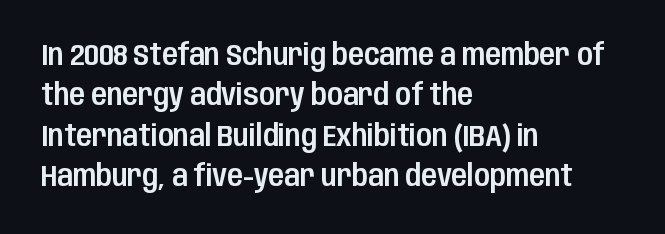
The image shows 29 px condensed sans-serif type, upright; set left-aligned, normal line spacing (1.39x), normal letter spacing, not underlined; low stroke contrast and a large x-height.
